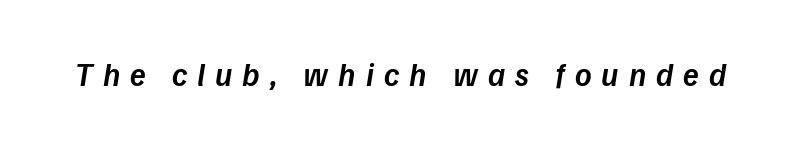
Q: Is the text bold? A: Semi-bold.
Q: Is the text italic (slanted)? A: Yes, it leans right by about 9 degrees.
Q: Is the text underlined? A: No.
Q: Is the spacing between letters normal or unusually wide? A: Unusually wide.
Q: Width (condensed, normal, or wide)? A: Normal.
Q: Stroke contrast? A: Low.
Q: x-height? A: Medium.
Q: Monospaced? A: No.
